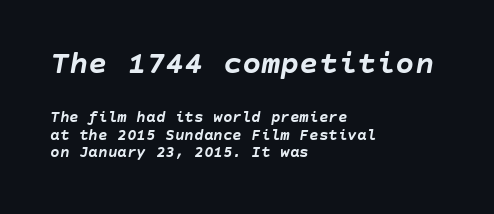
Q: Is the text bold? A: Yes.
Q: Is the text italic (slanted)? A: Yes, it leans right by about 10 degrees.
Q: Is the text underlined? A: No.
Q: How is the paragraph aligned? A: Left-aligned.
Q: Is the spacing between letters normal or unusually wide? A: Normal.
Q: Is the spacing between lines tight, normal or loose? A: Tight.
Q: Which block of text is set in a larger size, the first (top) or the second (bottom)? A: The first (top) one.
Q: Width (condensed, normal, or wide)? A: Normal.
Q: Stroke contrast? A: Low.
Q: x-height? A: Large.
